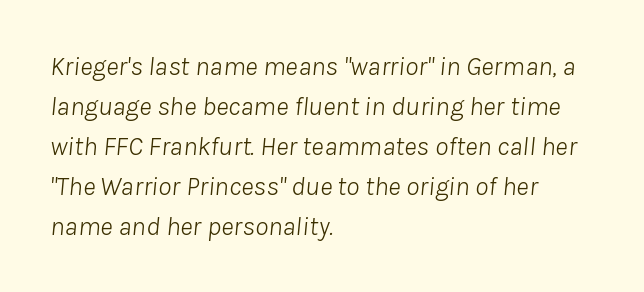
The image shows 27 px text type, italic (leaning right); set left-aligned, normal line spacing (1.48x), normal letter spacing, not underlined.
